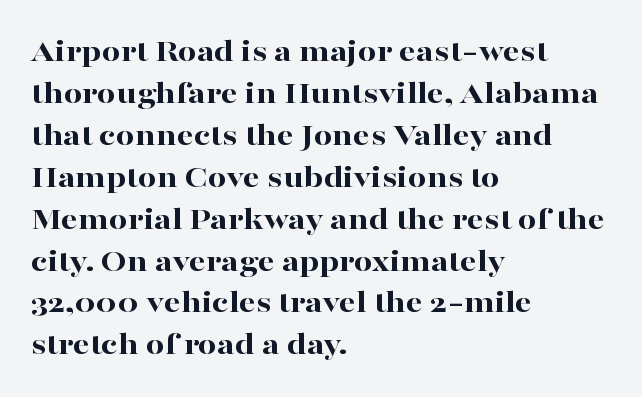
Q: Is the text bold? A: Yes.
Q: Is the text italic (slanted)? A: No, it is upright.
Q: Is the typeface a serif or a sans-serif typeface? A: Serif.
Q: Is the text underlined? A: No.
Q: How is the paragraph aligned? A: Left-aligned.
Q: Is the spacing between letters normal or unusually wide? A: Normal.
Q: Is the spacing between lines tight, normal or loose? A: Normal.
Q: Width (condensed, normal, or wide)? A: Wide.
Q: Stroke contrast? A: High.
Q: x-height? A: Medium.
Q: Monospaced? A: No.
